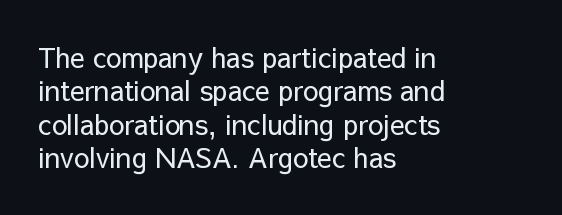
Q: Is the text bold? A: No.
Q: Is the text italic (slanted)? A: No, it is upright.
Q: Is the text underlined? A: No.
Q: How is the paragraph aligned? A: Left-aligned.
Q: Is the spacing between letters normal or unusually wide? A: Normal.
